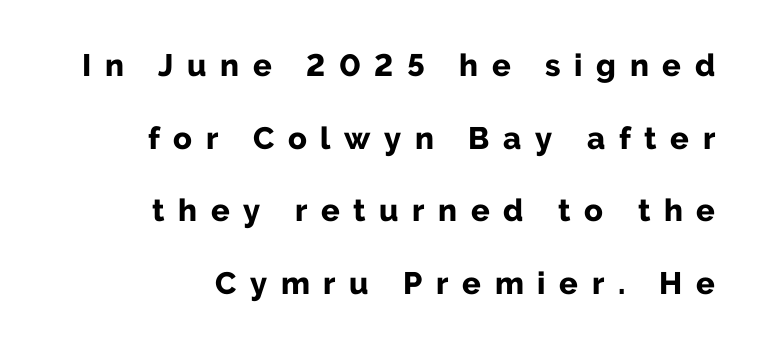
Q: Is the text bold? A: Yes.
Q: Is the text italic (slanted)? A: No, it is upright.
Q: Is the typeface a serif or a sans-serif typeface? A: Sans-serif.
Q: Is the text underlined? A: No.
Q: How is the paragraph aligned? A: Right-aligned.
Q: Is the spacing between letters normal or unusually wide? A: Unusually wide.
Q: Is the spacing between lines tight, normal or loose? A: Loose.
Q: Width (condensed, normal, or wide)? A: Normal.
Q: Stroke contrast? A: Low.
Q: x-height? A: Medium.
Q: Monospaced? A: No.
